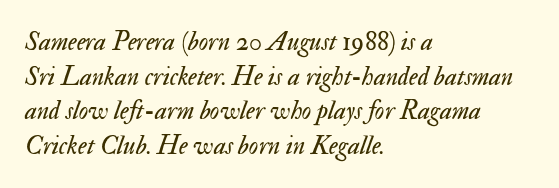
Weight: not bold — regular or lighter. One glance says typical: line gaps are just what's usual. Has an underline been added? It has not. Alignment: flush left.
